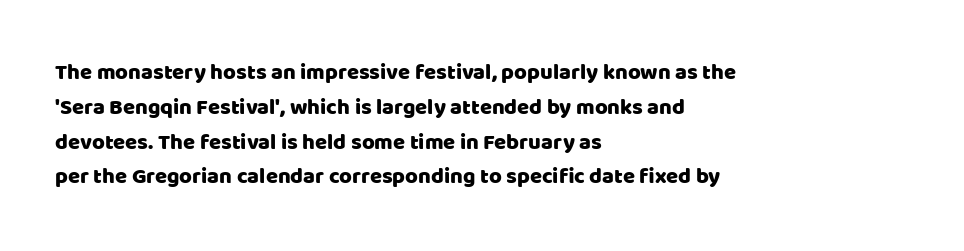
The letters stand straight up with perfectly vertical stems. The strip under each line holds only bare page. Each new line begins a customary step beneath the previous one. Inter-character spacing is left at the font's built-in metrics. The paragraph shown leans on its left margin.
